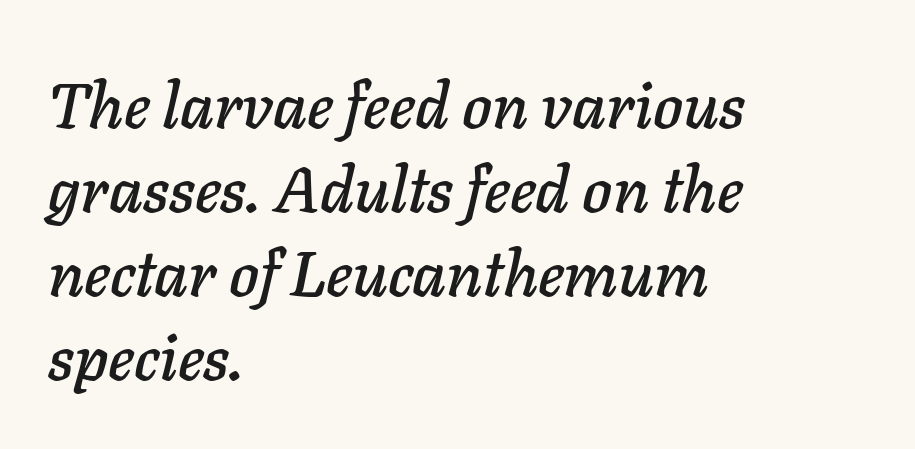
This sample keeps an unexceptional amount of space between lines. Note the varied advance widths — an 'i' is clearly narrower than an 'm'. Descenders are the only things crossing below the line. Characters are canted at an angle relative to the baseline's perpendicular. The passage shown has conventional tracking throughout. Alignment: flush left.
